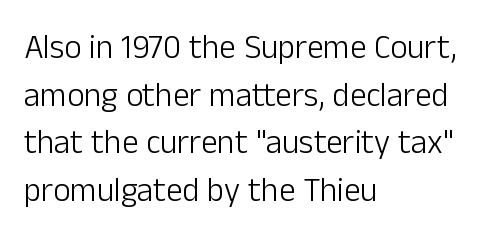
The image shows 33 px light sans-serif type, upright; set left-aligned, normal line spacing (1.44x), normal letter spacing, not underlined; low stroke contrast and a medium x-height.
